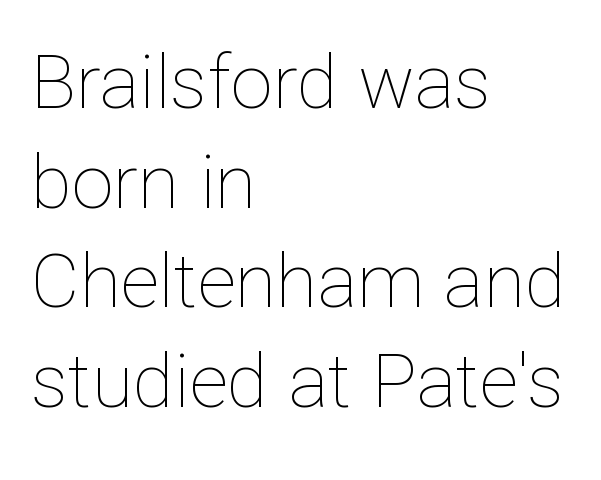
{"italic": "no", "bold": "no", "weight": "thin", "width": "normal", "stroke_contrast": "low", "x_height": "medium", "monospaced": "no", "underline": "no", "align": "left", "line_spacing": "normal", "line_spacing_ratio": 1.33, "letter_spacing": "normal", "letter_spacing_em": 0.0, "glyph_px": 75}
